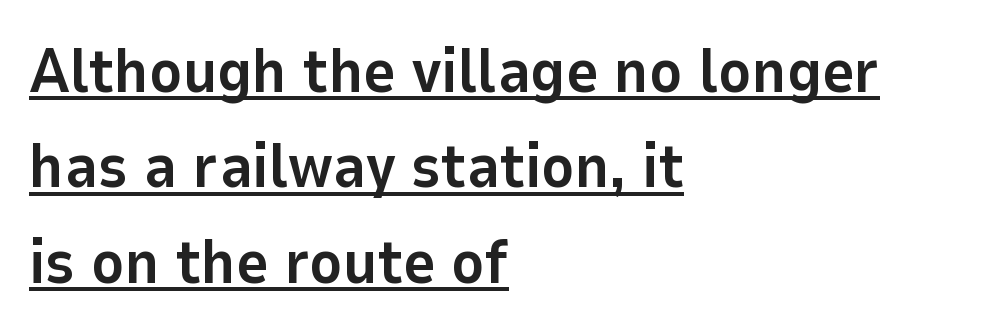
The image shows 62 px bold sans-serif type, upright; set left-aligned, normal line spacing (1.54x), normal letter spacing, underlined; low stroke contrast and a medium x-height.
